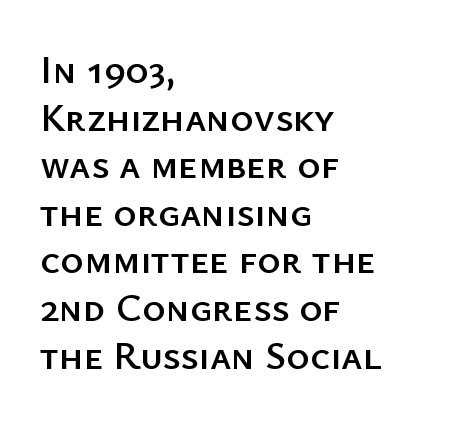
Observe the absence of serifs on each vertical stroke in this sample. The space beneath each line is pristine and unruled. Rendered with straight, roman letterforms. Teacher's note: observe the even left margin — that is flush-left alignment. The tracking reads as untouched default to a designer's eye.
